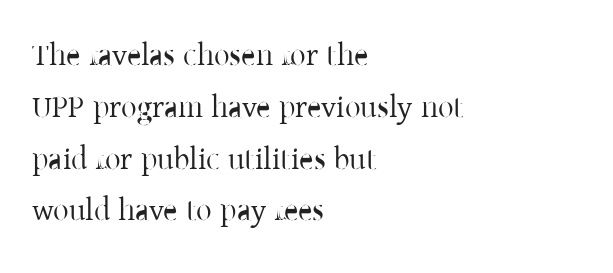
{"serif": "yes", "italic": "no", "width": "normal", "stroke_contrast": "low", "x_height": "medium", "monospaced": "no", "underline": "no", "align": "left", "line_spacing": "normal", "line_spacing_ratio": 1.67, "letter_spacing": "normal", "letter_spacing_em": 0.0, "glyph_px": 31}
